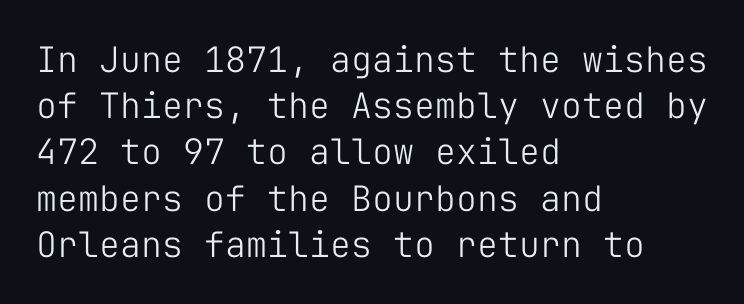
These glyphs show unthickened strokes, regular width or finer. Layout note: lines flush left. The face used here is rendered with its standard letterfit. Serifs: no, the terminals of the letterforms are clean. The specimen reads as upright at a glance.
